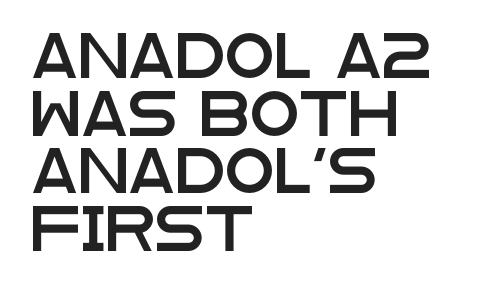
The image shows 45 px wide sans-serif type, upright; set left-aligned, normal line spacing (1.28x), normal letter spacing, not underlined; low stroke contrast and a large x-height.
